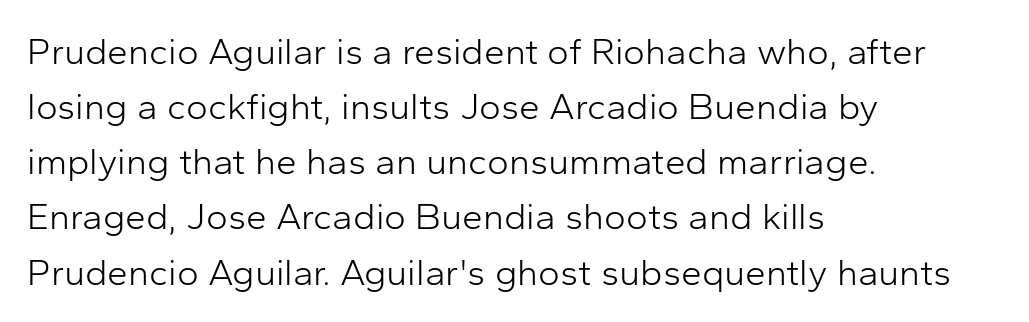
Q: Is the text bold? A: No.
Q: Is the text italic (slanted)? A: No, it is upright.
Q: Is the typeface a serif or a sans-serif typeface? A: Sans-serif.
Q: Is the text underlined? A: No.
Q: How is the paragraph aligned? A: Left-aligned.
Q: Is the spacing between letters normal or unusually wide? A: Normal.
Q: Is the spacing between lines tight, normal or loose? A: Normal.
Q: Width (condensed, normal, or wide)? A: Normal.
Q: Stroke contrast? A: Low.
Q: x-height? A: Medium.
Q: Monospaced? A: No.
